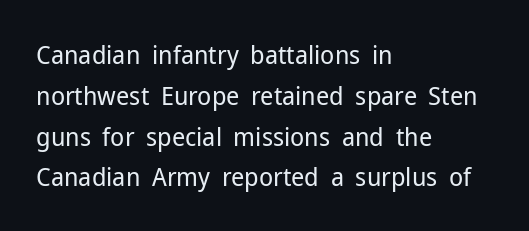
{"italic": "no", "bold": "no", "underline": "no", "align": "left", "line_spacing": "normal", "line_spacing_ratio": 1.57, "letter_spacing": "normal", "letter_spacing_em": 0.0, "glyph_px": 26}
